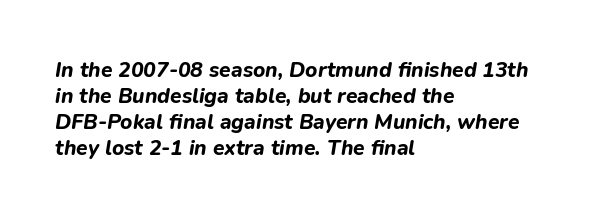
Pretty heavy lettering here — definitely bold. In terms of posture, this sample is oblique. Students, note that the glyphs here touch the page at normal intervals. The area under the type is left untouched. Where is the straight margin? On the left.
